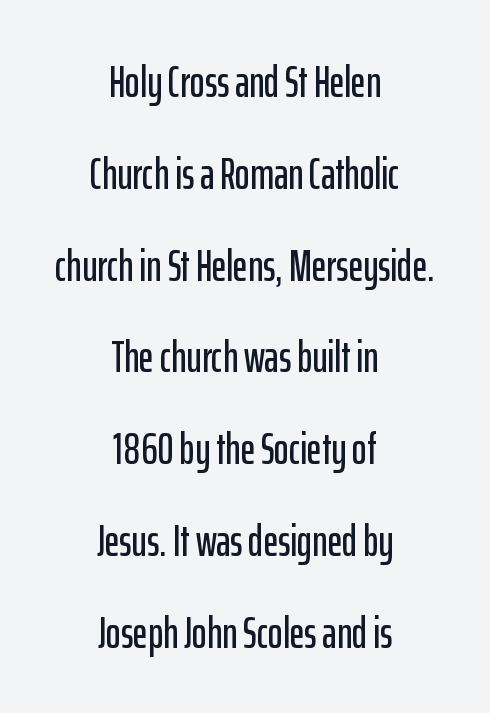
Q: Is the text italic (slanted)? A: No, it is upright.
Q: Is the typeface a serif or a sans-serif typeface? A: Sans-serif.
Q: Is the text underlined? A: No.
Q: How is the paragraph aligned? A: Centered.
Q: Is the spacing between letters normal or unusually wide? A: Normal.
Q: Is the spacing between lines tight, normal or loose? A: Loose.
Q: Width (condensed, normal, or wide)? A: Condensed.
Q: Stroke contrast? A: Low.
Q: x-height? A: Medium.
Q: Monospaced? A: No.
